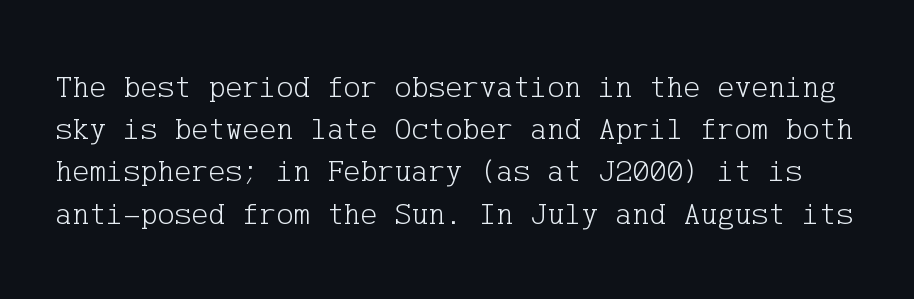
{"serif": "yes", "italic": "no", "bold": "no", "weight": "light", "width": "normal", "stroke_contrast": "low", "x_height": "medium", "underline": "no", "line_spacing": "normal", "line_spacing_ratio": 1.32, "letter_spacing": "normal", "letter_spacing_em": 0.0, "glyph_px": 32}
